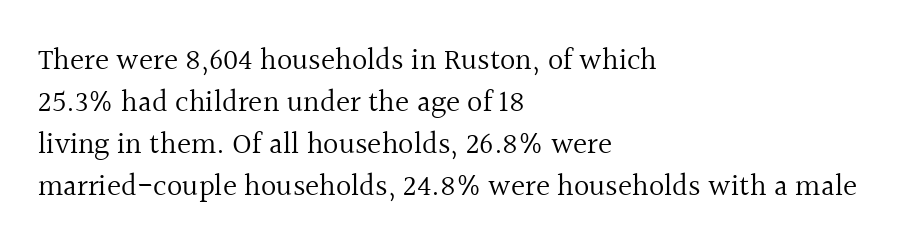
Q: Is the text bold? A: No.
Q: Is the text italic (slanted)? A: No, it is upright.
Q: Is the typeface a serif or a sans-serif typeface? A: Serif.
Q: Is the text underlined? A: No.
Q: How is the paragraph aligned? A: Left-aligned.
Q: Is the spacing between letters normal or unusually wide? A: Normal.
Q: Is the spacing between lines tight, normal or loose? A: Normal.
Q: Width (condensed, normal, or wide)? A: Normal.
Q: x-height? A: Medium.
Q: Monospaced? A: No.
